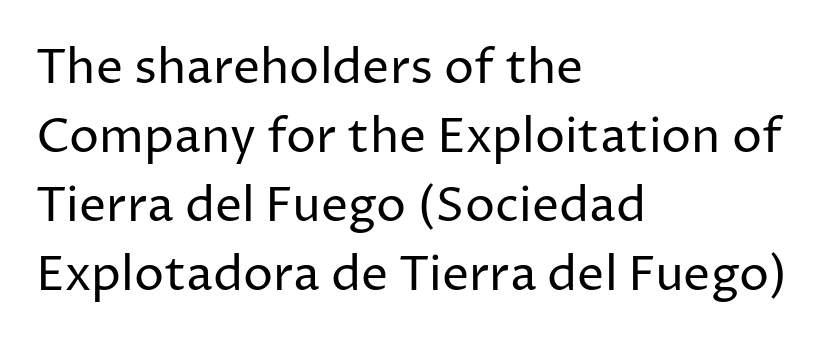
{"serif": "no", "italic": "no", "bold": "no", "weight": "regular", "width": "normal", "stroke_contrast": "low", "x_height": "medium", "monospaced": "no", "underline": "no", "align": "left", "line_spacing": "normal", "line_spacing_ratio": 1.44, "letter_spacing": "normal", "letter_spacing_em": 0.0, "glyph_px": 48}
